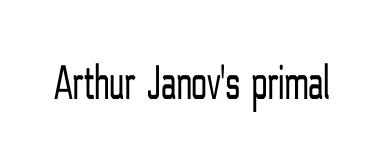
The font sits on the lighter half of the weight spectrum, regular included. Proportional: the letters do not fall into vertical columns. The axis of the letterforms is exactly vertical. Is this a sans? Yes — the strokes have no serifs. The type is set solid horizontally, with unmodified tracking. A bare baseline throughout the passage.
